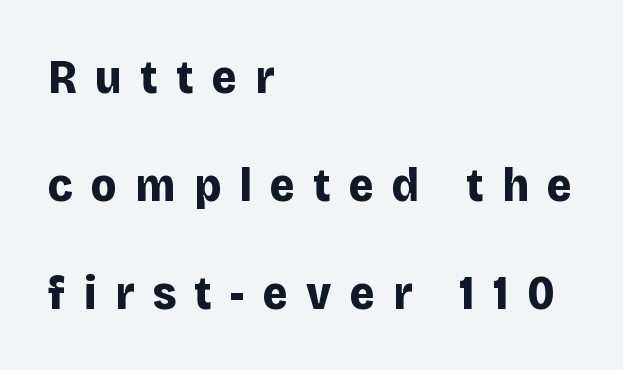
{"serif": "no", "italic": "no", "bold": "yes", "weight": "bold", "width": "normal", "stroke_contrast": "low", "x_height": "large", "monospaced": "no", "underline": "no", "align": "left", "line_spacing": "loose", "line_spacing_ratio": 2.25, "letter_spacing": "wide", "letter_spacing_em": 0.38, "glyph_px": 48}
